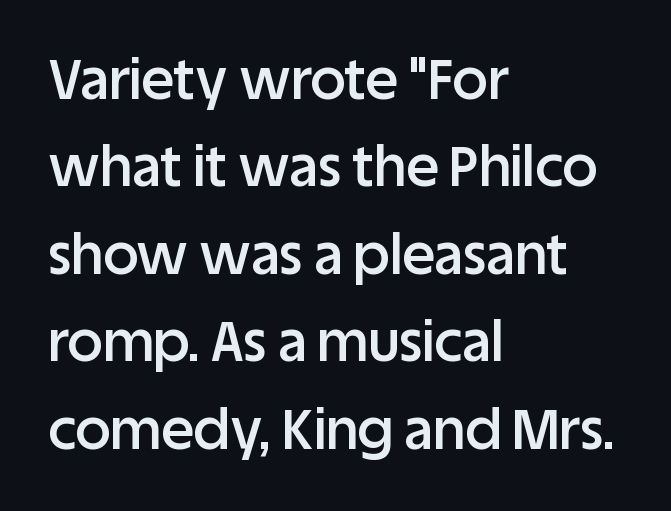
Each letter keeps its own natural width here, so spacing adapts to shape. Does the weight exceed regular? Yes, but only to semibold. Short and long lines alike share a common starting point at left. What stands out about the letter spacing? Nothing — it is the standard amount. Clear beneath every line of the passage. Does the lettering tilt? It doesn't — this is upright.
